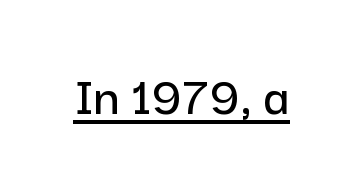
{"serif": "no", "italic": "no", "width": "normal", "stroke_contrast": "low", "x_height": "medium", "monospaced": "no", "underline": "yes", "letter_spacing": "normal", "letter_spacing_em": 0.0, "glyph_px": 56}
